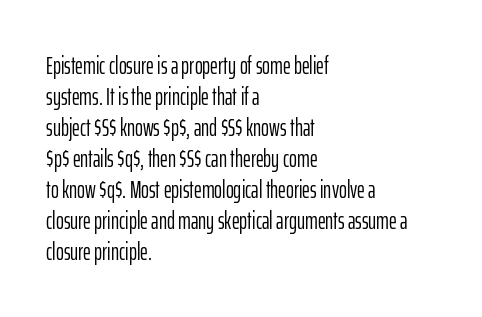
Q: Is the text bold? A: No.
Q: Is the text italic (slanted)? A: No, it is upright.
Q: Is the text underlined? A: No.
Q: How is the paragraph aligned? A: Left-aligned.
Q: Is the spacing between letters normal or unusually wide? A: Normal.
Q: Is the spacing between lines tight, normal or loose? A: Normal.
